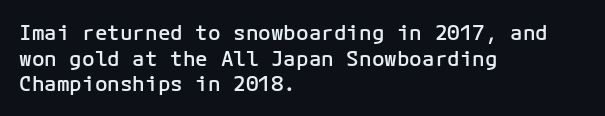
The image shows 21 px text type, upright; set left-aligned, line spacing 1.22x, normal letter spacing, not underlined.
